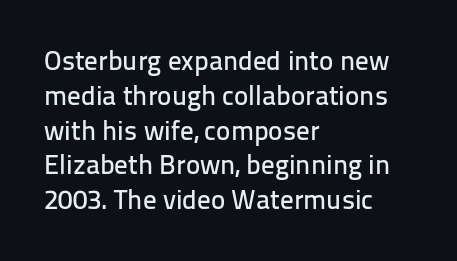
The image shows 27 px text type, upright; set left-aligned, normal line spacing (1.29x), normal letter spacing, not underlined.
